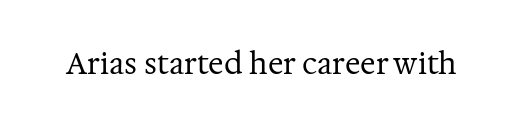
The image shows 29 px regular-weight serif type, upright; set normal letter spacing, not underlined; medium stroke contrast and a medium x-height.
